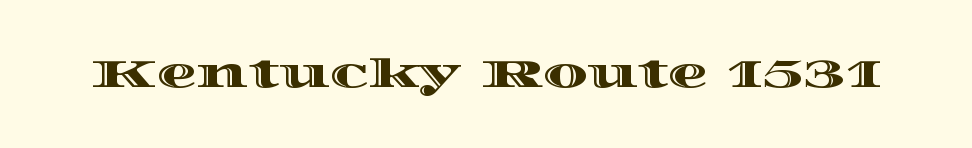
The image shows 40 px wide type, upright; set normal letter spacing, not underlined; a large x-height.
